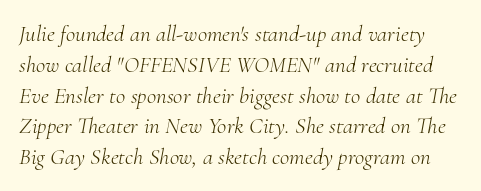
Q: Is the text bold? A: No.
Q: Is the text italic (slanted)? A: Yes, it leans right by about 10 degrees.
Q: Is the text underlined? A: No.
Q: Is the spacing between letters normal or unusually wide? A: Normal.
Q: Is the spacing between lines tight, normal or loose? A: Normal.
